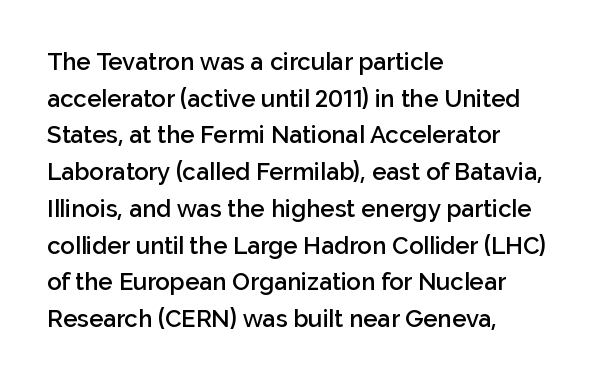
{"italic": "no", "bold": "semi", "underline": "no", "align": "left", "line_spacing": "normal", "line_spacing_ratio": 1.53, "letter_spacing": "normal", "letter_spacing_em": 0.0, "glyph_px": 24}
